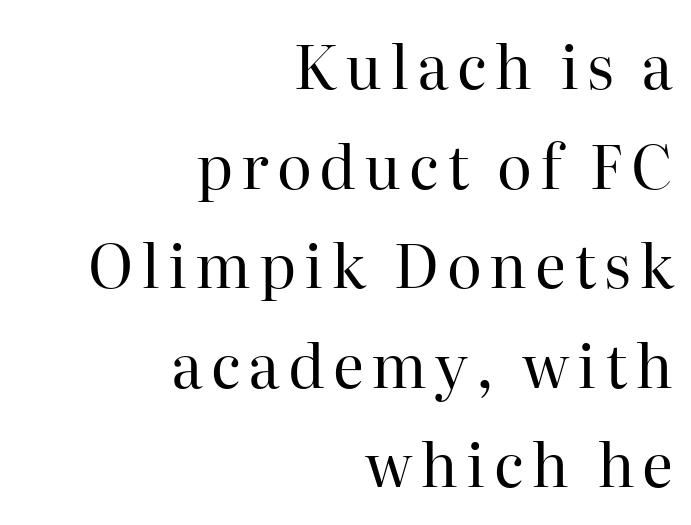
{"serif": "yes", "italic": "no", "bold": "no", "weight": "regular", "width": "normal", "stroke_contrast": "high", "x_height": "medium", "monospaced": "no", "underline": "no", "align": "right", "line_spacing": "normal", "line_spacing_ratio": 1.66, "glyph_px": 60}
